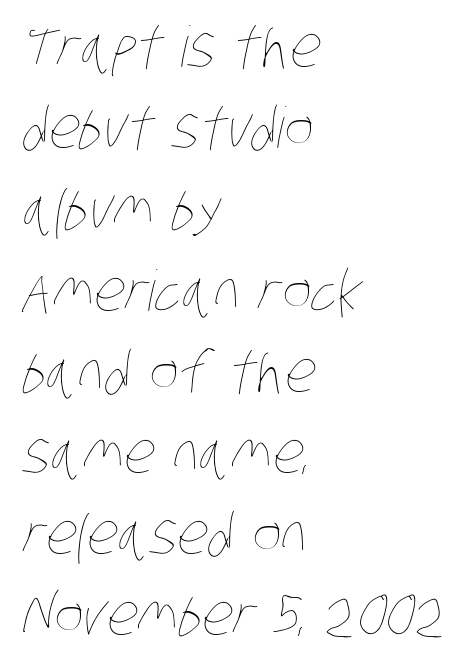
{"bold": "no", "weight": "thin", "width": "condensed", "stroke_contrast": "low", "x_height": "large", "monospaced": "no", "underline": "no", "align": "left", "line_spacing": "normal", "line_spacing_ratio": 1.45, "letter_spacing": "normal", "letter_spacing_em": 0.0, "glyph_px": 56}
